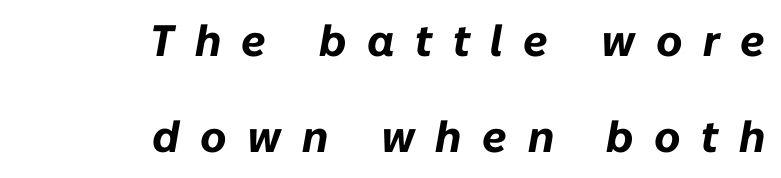
{"italic": "yes", "lean": "right", "slant_degrees": 10, "bold": "yes", "weight": "bold", "width": "normal", "stroke_contrast": "low", "x_height": "medium", "monospaced": "no", "underline": "no", "align": "right", "line_spacing": "loose", "line_spacing_ratio": 2.19, "letter_spacing": "wide", "letter_spacing_em": 0.47, "glyph_px": 44}
